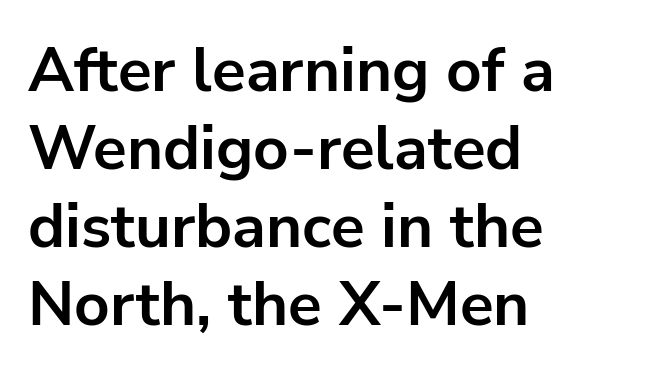
The image shows 62 px bold sans-serif type, upright; set left-aligned, normal line spacing (1.26x), normal letter spacing, not underlined; low stroke contrast and a medium x-height.
